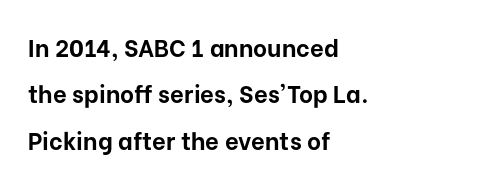
Q: Is the text bold? A: Yes.
Q: Is the text italic (slanted)? A: No, it is upright.
Q: Is the text underlined? A: No.
Q: How is the paragraph aligned? A: Left-aligned.
Q: Is the spacing between letters normal or unusually wide? A: Normal.
Q: Is the spacing between lines tight, normal or loose? A: Loose.
